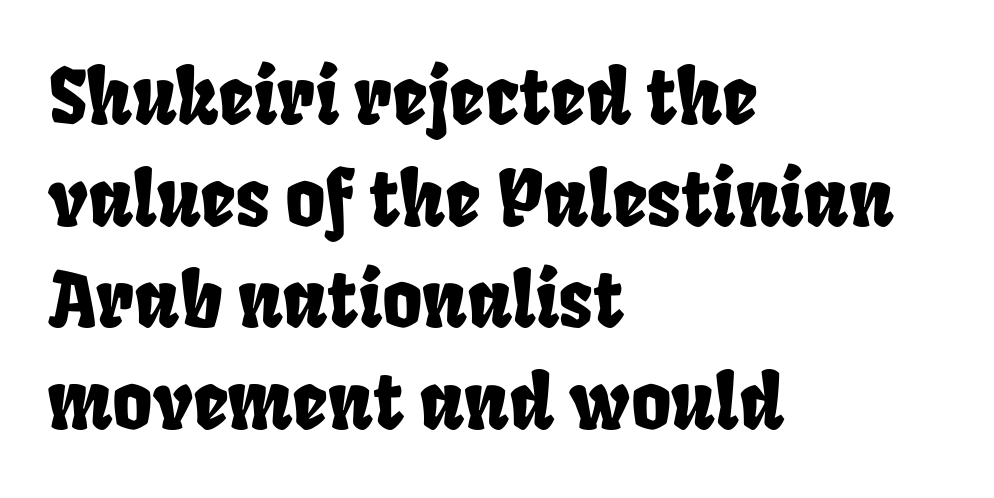
Caption: standard tracking, unaltered. A student would call this left alignment; a typographer would say flush left, rag right. A typesetter would call this leading conventional body-copy spacing. Is this a fixed-width face? No — the glyphs have proportional, varying widths.
